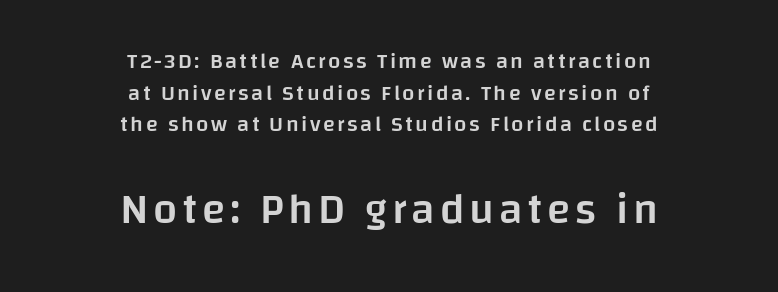
Q: Is the text bold? A: Semi-bold.
Q: Is the text italic (slanted)? A: No, it is upright.
Q: Is the typeface a serif or a sans-serif typeface? A: Sans-serif.
Q: Is the text underlined? A: No.
Q: How is the paragraph aligned? A: Centered.
Q: Is the spacing between lines tight, normal or loose? A: Normal.
Q: Which block of text is set in a larger size, the first (top) or the second (bottom)? A: The second (bottom) one.
Q: Width (condensed, normal, or wide)? A: Normal.
Q: Stroke contrast? A: Low.
Q: x-height? A: Large.
Q: Monospaced? A: No.
